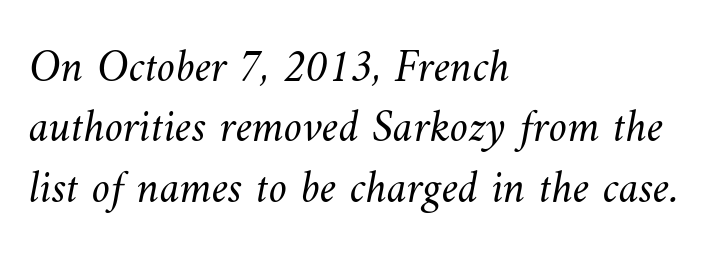
{"bold": "no", "weight": "light", "width": "normal", "stroke_contrast": "medium", "x_height": "small", "monospaced": "no", "underline": "no", "align": "left", "line_spacing": "normal", "line_spacing_ratio": 1.31, "letter_spacing": "normal", "letter_spacing_em": 0.0, "glyph_px": 46}
